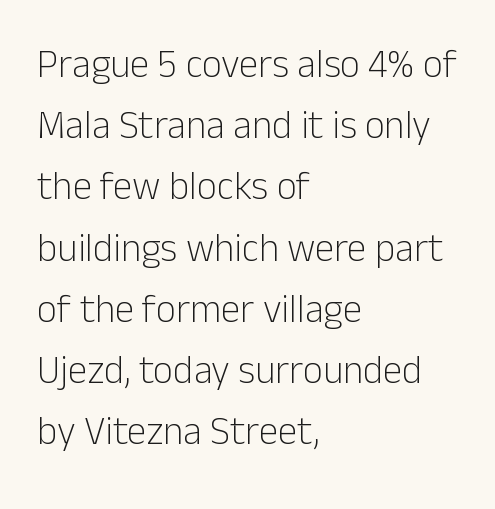
The image shows 39 px light sans-serif type, upright; set left-aligned, normal line spacing (1.57x), normal letter spacing, not underlined; low stroke contrast and a medium x-height.
